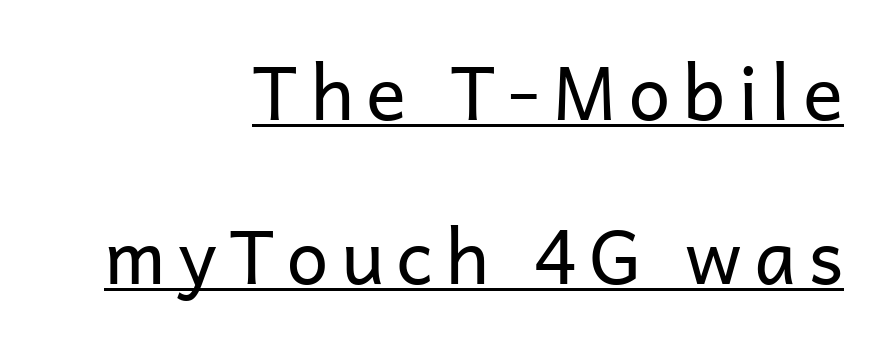
Q: Is the text bold? A: No.
Q: Is the text italic (slanted)? A: No, it is upright.
Q: Is the typeface a serif or a sans-serif typeface? A: Sans-serif.
Q: Is the text underlined? A: Yes.
Q: How is the paragraph aligned? A: Right-aligned.
Q: Is the spacing between lines tight, normal or loose? A: Loose.
Q: Width (condensed, normal, or wide)? A: Normal.
Q: Stroke contrast? A: Low.
Q: x-height? A: Medium.
Q: Monospaced? A: No.
